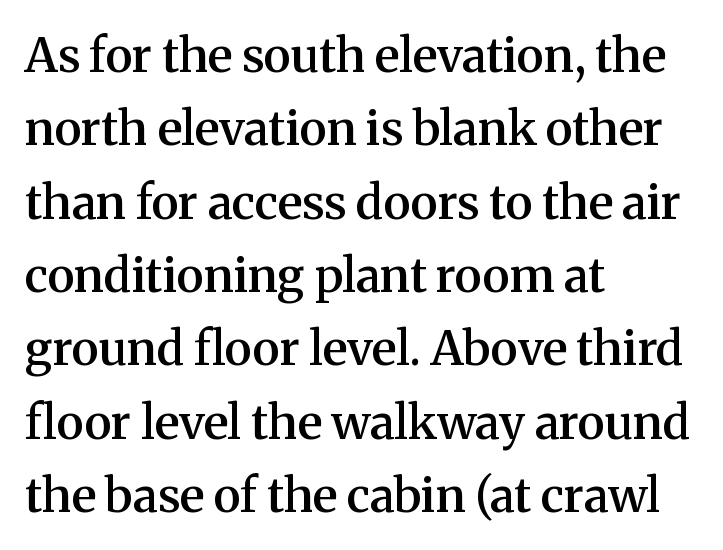
This is serif lettering, the kind often seen in printed books. The strokes are fattened partway — semibold, not bold. Leftover space on each line is placed entirely after the last word. The passage shown is not underscored anywhere. Think of a printed novel: that variable character pitch is what you see here.
